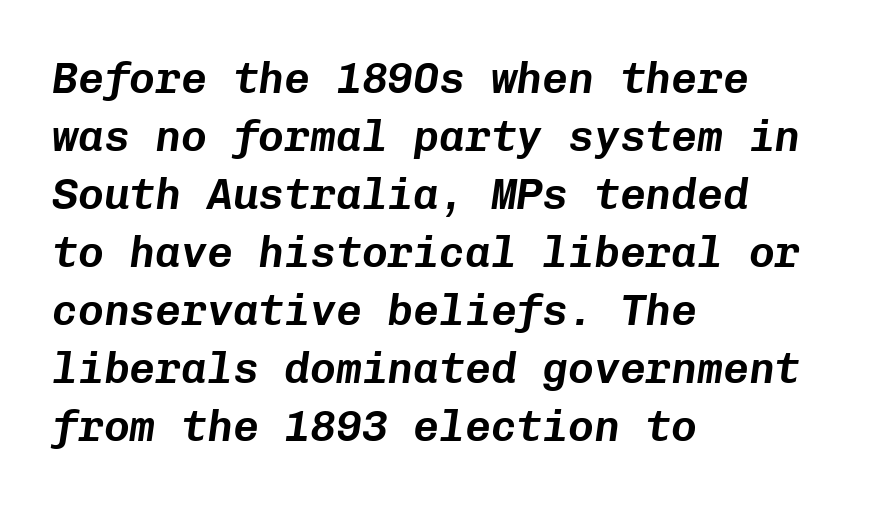
The letters are slanted; this is an italic face. Anything drawn beneath the words? Only blank space. Notice how descenders clear the ascenders below comfortably — that's standard leading. What stands out about the letter spacing? Nothing — it is the standard amount.
